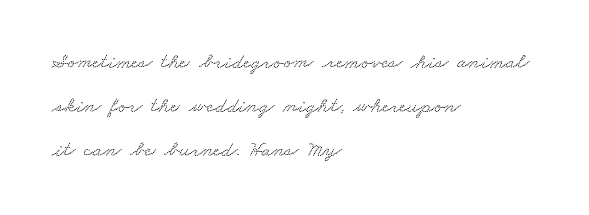
{"underline": "no", "align": "left", "line_spacing": "loose", "line_spacing_ratio": 1.99, "letter_spacing": "normal", "letter_spacing_em": 0.0, "glyph_px": 22}
